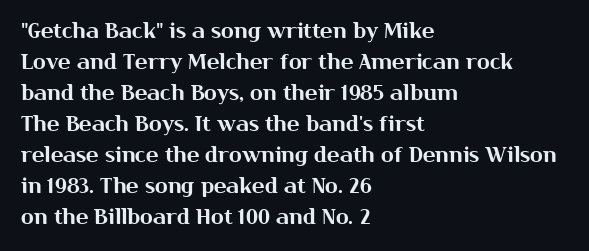
Does the copy run flush right? No — it runs flush left. The specimen reads as upright at a glance. Between one letter and the next there's only the usual sliver of space. The designer left line spacing at the default.
